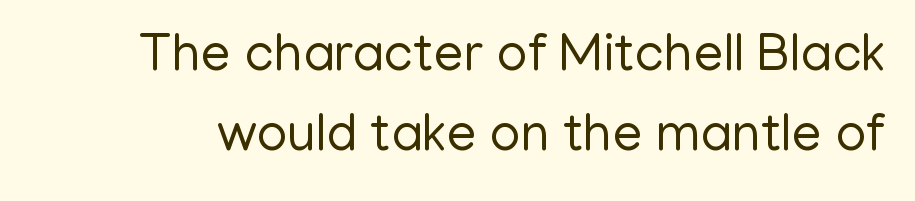
{"serif": "no", "italic": "no", "bold": "no", "weight": "regular", "width": "normal", "stroke_contrast": "low", "x_height": "medium", "monospaced": "no", "underline": "no", "line_spacing": "normal", "line_spacing_ratio": 1.49, "letter_spacing": "normal", "letter_spacing_em": 0.0, "glyph_px": 54}
